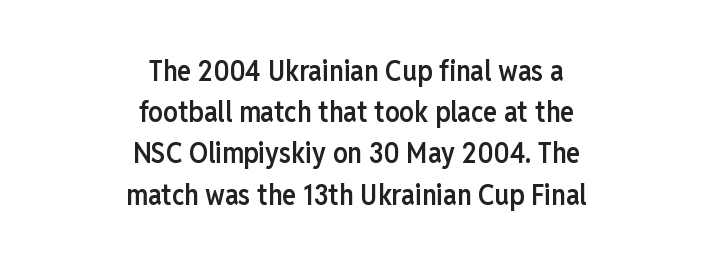
The strip under each line holds only bare page. Which margin do the lines hug? Neither — every line sits in the middle. Ascenders rise straight up at ninety degrees. Is the type bold? Partly — it's a semibold, heavier than regular but not fully bold. You could call the tracking neutral — neither tight nor loose. Letterform terminals end flat and unadorned throughout the passage.
